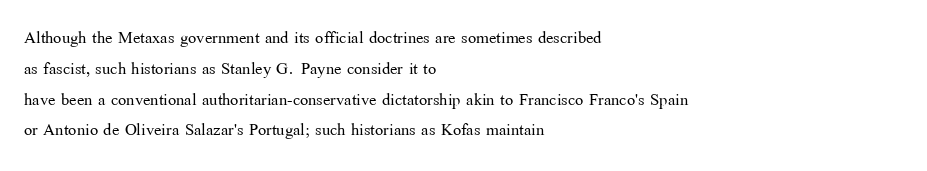
Summary of vertical rhythm: regular, with standard interline spacing. Short note: letters normally spaced. The font's upright variant was chosen for this text. Casual observation: everything's shoved over to the left.
